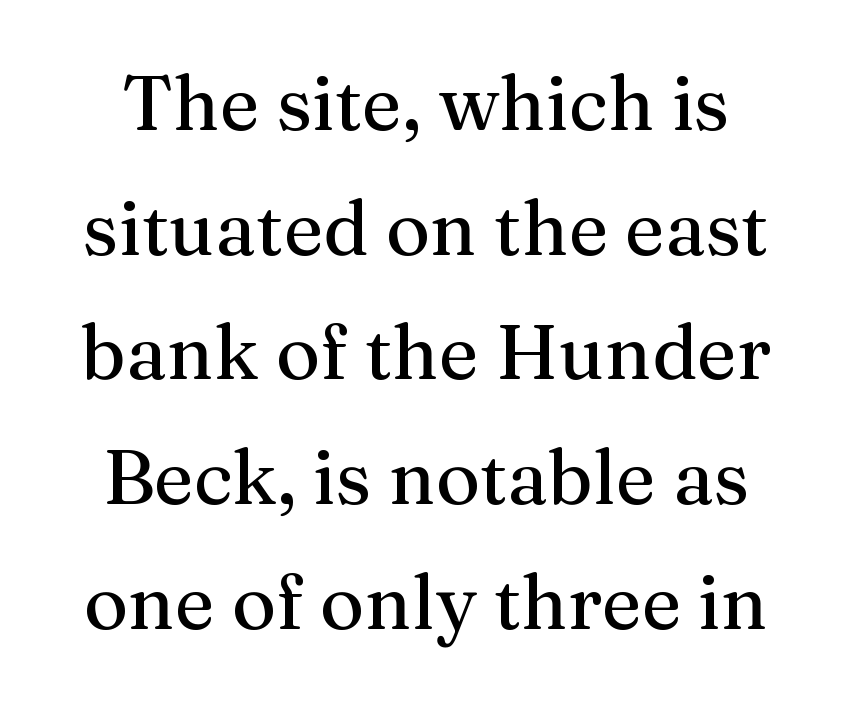
Q: Is the text italic (slanted)? A: No, it is upright.
Q: Is the typeface a serif or a sans-serif typeface? A: Serif.
Q: Is the text underlined? A: No.
Q: Is the spacing between letters normal or unusually wide? A: Normal.
Q: Is the spacing between lines tight, normal or loose? A: Normal.
Q: Width (condensed, normal, or wide)? A: Normal.
Q: Stroke contrast? A: Medium.
Q: x-height? A: Medium.
Q: Monospaced? A: No.
